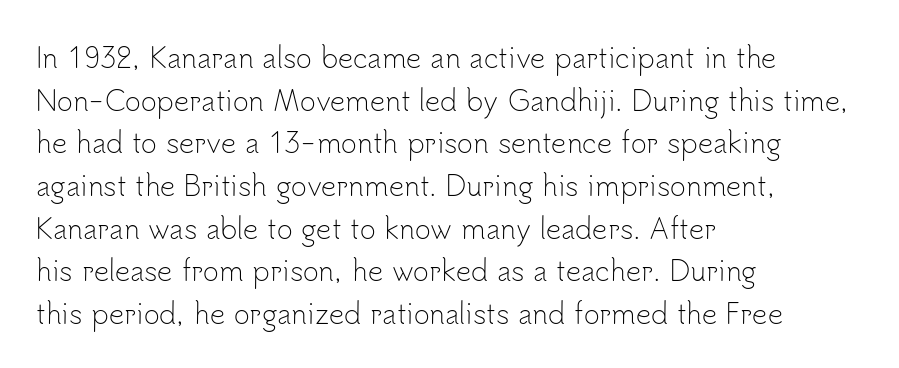
The image shows 27 px text type, upright; set left-aligned, normal line spacing (1.58x), normal letter spacing, not underlined.
